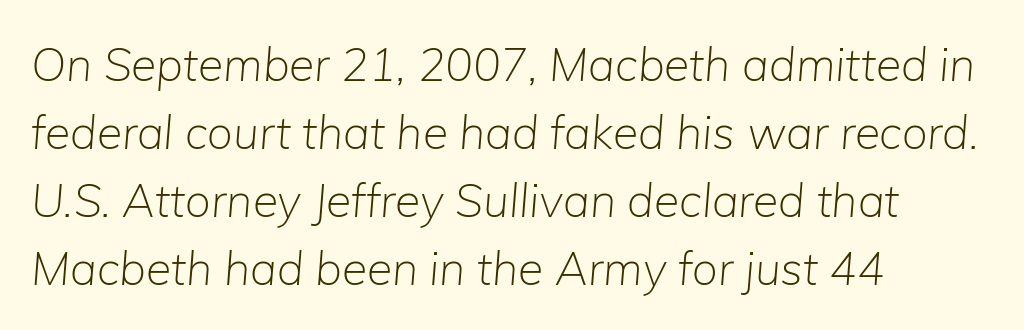
Q: Is the text bold? A: No.
Q: Is the text italic (slanted)? A: Yes, it leans right by about 5 degrees.
Q: Is the text underlined? A: No.
Q: How is the paragraph aligned? A: Left-aligned.
Q: Is the spacing between letters normal or unusually wide? A: Normal.
Q: Is the spacing between lines tight, normal or loose? A: Normal.
Q: Width (condensed, normal, or wide)? A: Normal.
Q: Stroke contrast? A: Low.
Q: x-height? A: Medium.
Q: Monospaced? A: No.
